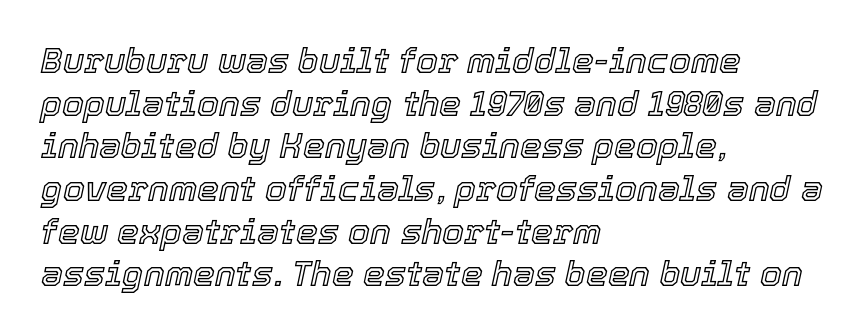
{"italic": "yes", "lean": "right", "slant_degrees": 12, "width": "normal", "x_height": "medium", "monospaced": "no", "underline": "no", "align": "left", "line_spacing_ratio": 1.22, "letter_spacing": "normal", "letter_spacing_em": 0.0, "glyph_px": 35}
